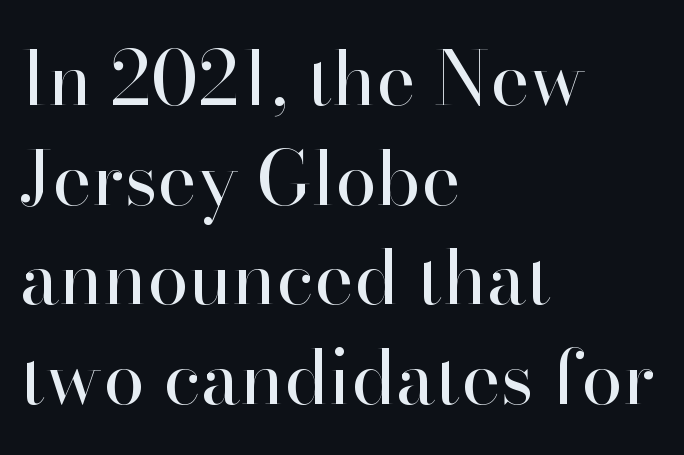
You can tell it's not italic because the verticals are truly vertical. The rendering shows small feet on the letterforms — a serif design. Vertical spacing — default. The strokes carry an ordinary text weight at most. Line starts are locked; line ends wander. Tracking value appears to be zero — textbook default spacing.
